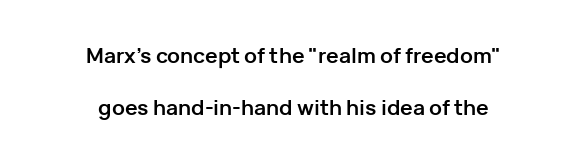
The image shows 21 px bold type, upright; set centered, loose line spacing (2.5x), normal letter spacing, not underlined.
